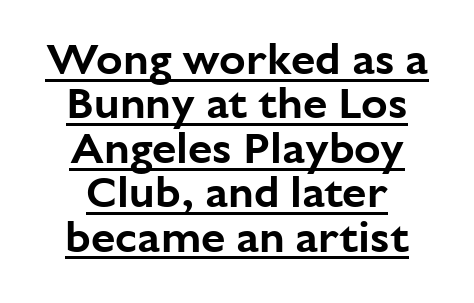
A typesetter would call this zero additional tracking. The face used here is a sans, in the tradition of grotesques and geometrics. The rendering uses a small line-height, squeezing the rows. A typesetter would call this proportional, since set widths differ per character. The whitespace from short lines is split evenly between both sides. Every stem runs plumb, perpendicular to the baseline.
